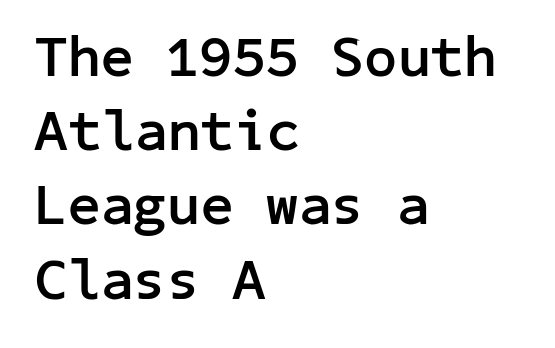
The image shows 58 px semibold sans-serif type, upright; set left-aligned, normal line spacing (1.28x), normal letter spacing, not underlined; low stroke contrast and a medium x-height.
